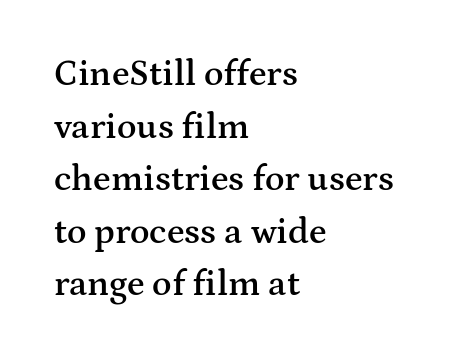
The image shows 36 px semibold, wide serif type, upright; set left-aligned, normal line spacing (1.46x), normal letter spacing, not underlined; medium stroke contrast and a medium x-height.
